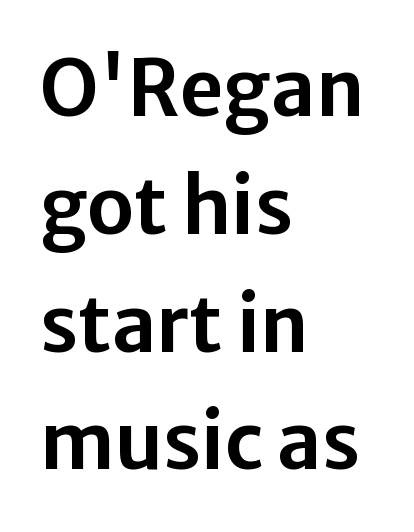
{"serif": "no", "italic": "no", "width": "normal", "stroke_contrast": "low", "x_height": "medium", "monospaced": "no", "underline": "no", "align": "left", "line_spacing": "normal", "line_spacing_ratio": 1.53, "letter_spacing": "normal", "letter_spacing_em": 0.0, "glyph_px": 77}
